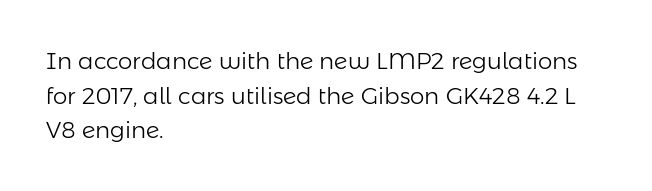
Vertical strokes here are truly vertical. Is the block centered? No — it sits flush against the left margin. Standard letterfit; no display-style spreading of the glyphs. This is not heavy type; no bold has been used.
